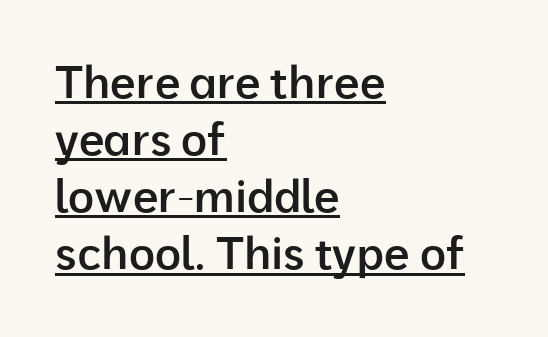
{"serif": "no", "italic": "no", "bold": "semi", "weight": "semibold", "width": "normal", "stroke_contrast": "low", "x_height": "medium", "monospaced": "no", "underline": "yes", "align": "left", "line_spacing": "normal", "line_spacing_ratio": 1.27, "letter_spacing": "normal", "letter_spacing_em": 0.0, "glyph_px": 45}
